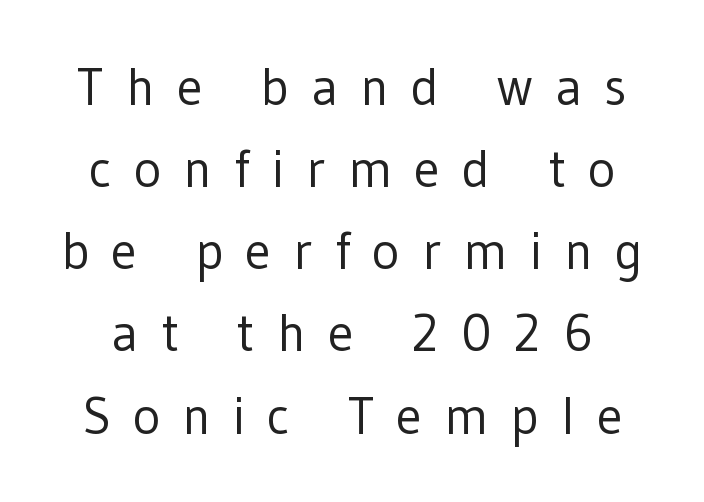
Q: Is the text bold? A: No.
Q: Is the text italic (slanted)? A: No, it is upright.
Q: Is the typeface a serif or a sans-serif typeface? A: Sans-serif.
Q: Is the text underlined? A: No.
Q: Is the spacing between letters normal or unusually wide? A: Unusually wide.
Q: Is the spacing between lines tight, normal or loose? A: Normal.
Q: Width (condensed, normal, or wide)? A: Normal.
Q: Stroke contrast? A: Low.
Q: x-height? A: Medium.
Q: Monospaced? A: No.
